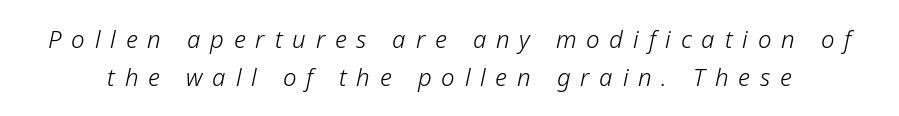
Tall strokes in this sample are angled rather than plumb. Someone cranked the tracking dial way up on this one. Descenders are the only things crossing below the line. The line-height multiplier appears to be the usual default. Caption: face not bold, strokes unweighted.
